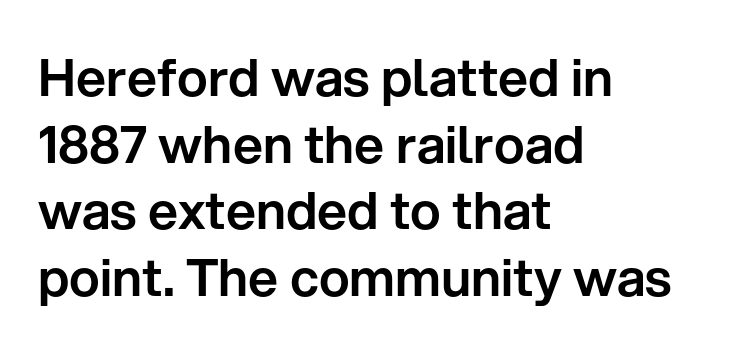
Looks like regular typesetting: each glyph gets only the width it needs. Stroke terminals: plain, sans-serif. The letters stand upright; this is a roman face. Students, observe: this is what conventionally led text looks like. Quick note: underline off. Tracking value appears to be zero — textbook default spacing.
